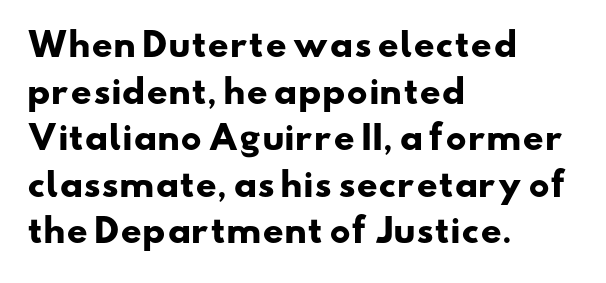
Q: Is the text bold? A: Yes.
Q: Is the typeface a serif or a sans-serif typeface? A: Sans-serif.
Q: Is the text underlined? A: No.
Q: How is the paragraph aligned? A: Left-aligned.
Q: Is the spacing between letters normal or unusually wide? A: Normal.
Q: Is the spacing between lines tight, normal or loose? A: Normal.
Q: Width (condensed, normal, or wide)? A: Wide.
Q: Stroke contrast? A: Low.
Q: x-height? A: Small.
Q: Monospaced? A: No.
